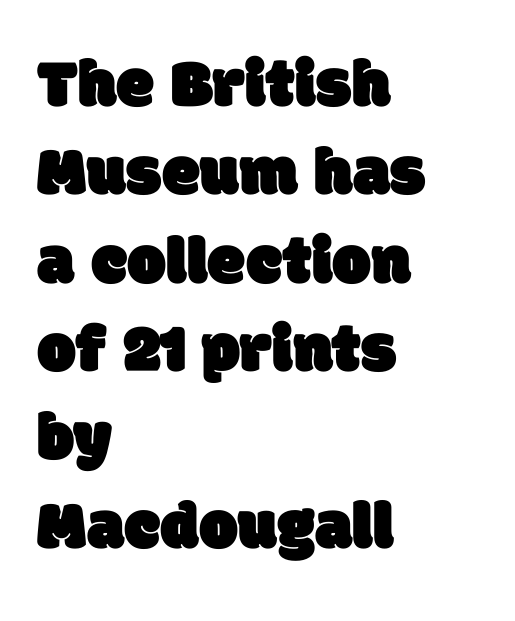
Caption: standard tracking, unaltered. What's the leading like? Ordinary, nothing unusual. Here the designer chose a conventional face with non-uniform glyph widths. Caption: multi-line text, flush left, ragged right. The space beneath each line is pristine and unruled. Each letter's strokes conclude bluntly, with no projecting serifs.
